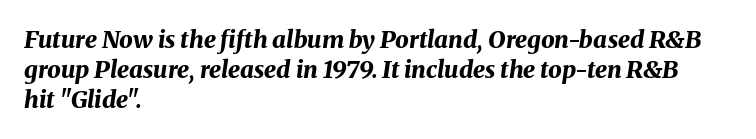
Q: Is the text bold? A: Yes.
Q: Is the text italic (slanted)? A: Yes, it leans right by about 8 degrees.
Q: Is the text underlined? A: No.
Q: How is the paragraph aligned? A: Left-aligned.
Q: Is the spacing between letters normal or unusually wide? A: Normal.
